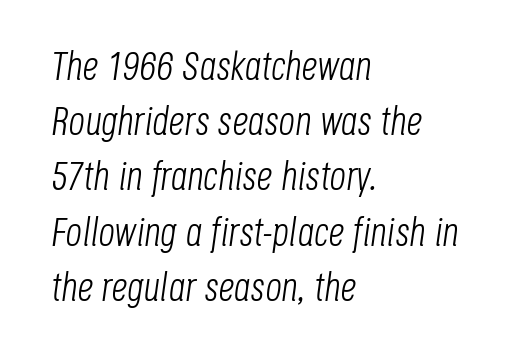
{"italic": "yes", "lean": "right", "slant_degrees": 8, "bold": "no", "weight": "light", "width": "condensed", "stroke_contrast": "low", "x_height": "large", "monospaced": "no", "underline": "no", "align": "left", "line_spacing": "normal", "line_spacing_ratio": 1.38, "letter_spacing": "normal", "letter_spacing_em": 0.0, "glyph_px": 40}
